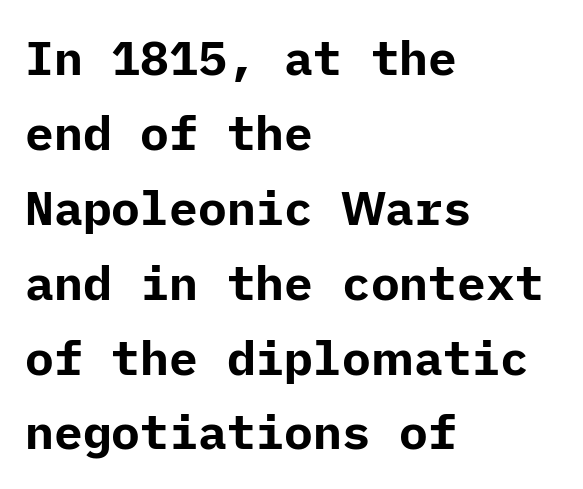
{"serif": "no", "italic": "no", "bold": "yes", "weight": "bold", "width": "normal", "stroke_contrast": "low", "x_height": "medium", "underline": "no", "align": "left", "line_spacing": "normal", "line_spacing_ratio": 1.56, "letter_spacing": "normal", "letter_spacing_em": 0.0, "glyph_px": 48}
